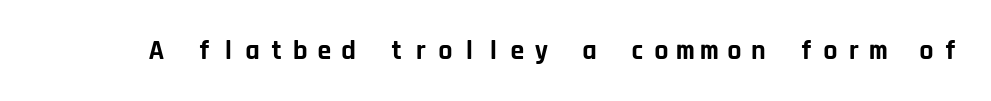
Font category for this specimen: sans-serif. A full-strength bold gives these letters their thick strokes. This is the regular roman posture of the typeface. Characters follow at a spacing far wider than the type designer built in. The string is rendered with underlining switched off. Do the characters align in a grid? Yes, the font is monospaced.
